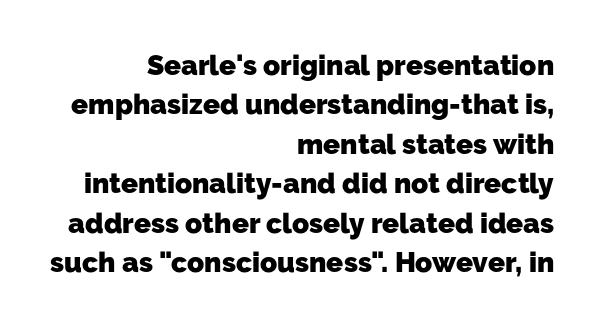
The image shows 28 px heavy sans-serif type; set right-aligned, normal line spacing (1.41x), normal letter spacing, not underlined; low stroke contrast and a medium x-height.
